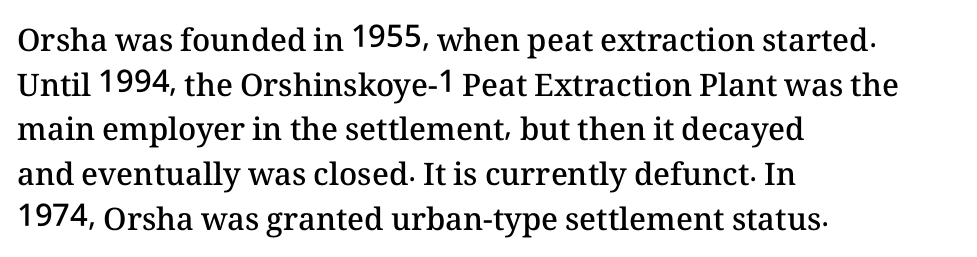
Notice how descenders clear the ascenders below comfortably — that's standard leading. Underline: absent. When letters stand straight like this, we call the style roman or upright. Strokes here are thickened, but only to semibold level. A typesetter would call this proportional, since set widths differ per character.
